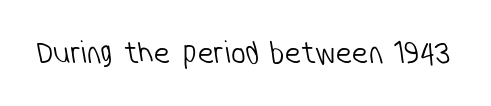
Q: Is the text bold? A: No.
Q: Is the typeface a serif or a sans-serif typeface? A: Sans-serif.
Q: Is the text underlined? A: No.
Q: Is the spacing between letters normal or unusually wide? A: Normal.
Q: Width (condensed, normal, or wide)? A: Condensed.
Q: Stroke contrast? A: Low.
Q: x-height? A: Medium.
Q: Monospaced? A: No.
